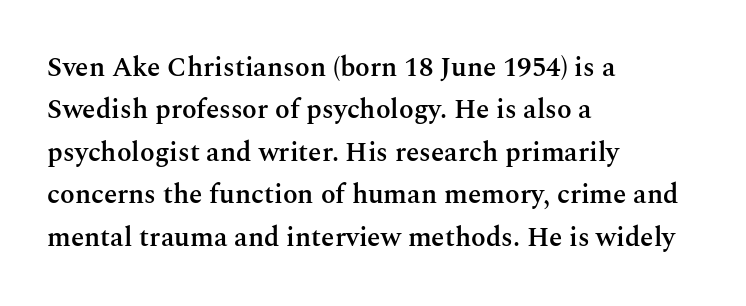
Q: Is the text bold? A: Semi-bold.
Q: Is the text italic (slanted)? A: No, it is upright.
Q: Is the text underlined? A: No.
Q: How is the paragraph aligned? A: Left-aligned.
Q: Is the spacing between letters normal or unusually wide? A: Normal.
Q: Is the spacing between lines tight, normal or loose? A: Normal.
